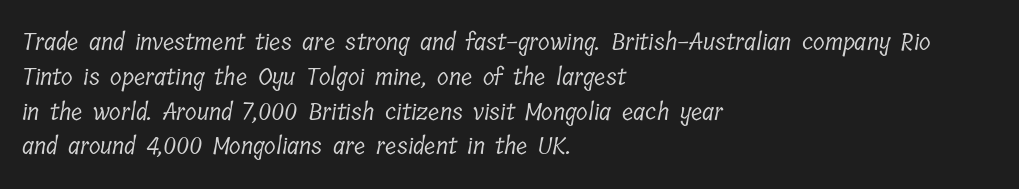
The image shows 24 px text type; set left-aligned, normal line spacing (1.45x), normal letter spacing, not underlined.
